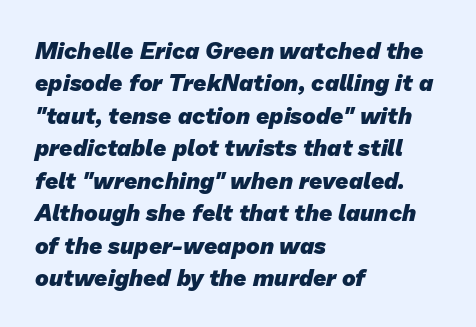
Q: Is the text bold? A: Yes.
Q: Is the text underlined? A: No.
Q: How is the paragraph aligned? A: Left-aligned.
Q: Is the spacing between letters normal or unusually wide? A: Normal.
Q: Is the spacing between lines tight, normal or loose? A: Normal.
